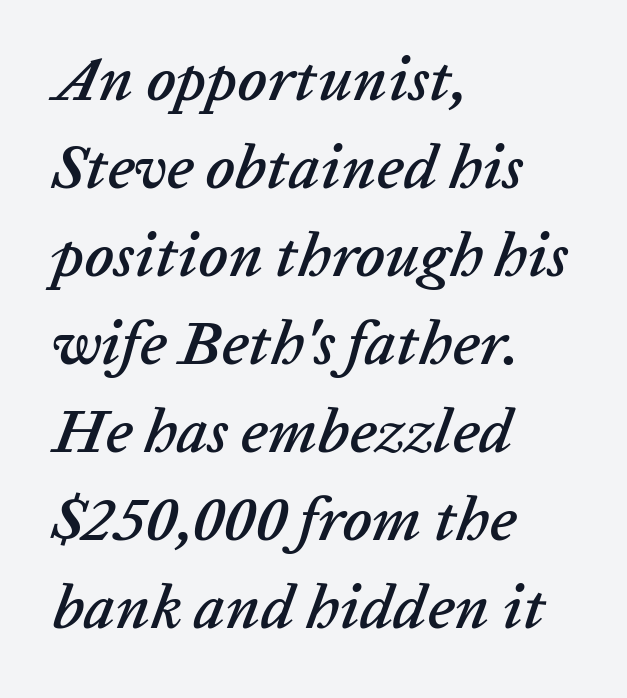
{"italic": "yes", "lean": "right", "slant_degrees": 20, "width": "normal", "stroke_contrast": "low", "x_height": "medium", "monospaced": "no", "underline": "no", "align": "left", "line_spacing": "normal", "line_spacing_ratio": 1.42, "letter_spacing": "normal", "letter_spacing_em": 0.0, "glyph_px": 62}
